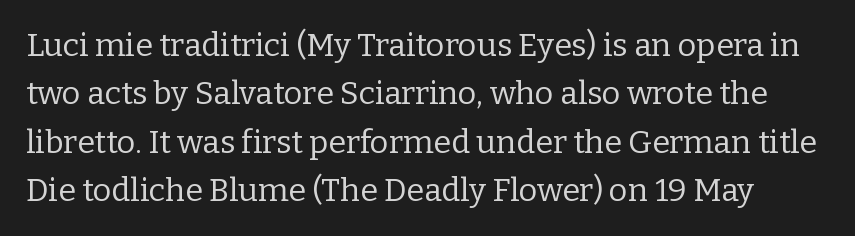
{"serif": "yes", "italic": "no", "bold": "no", "weight": "regular", "width": "normal", "stroke_contrast": "low", "x_height": "medium", "monospaced": "no", "underline": "no", "line_spacing": "normal", "line_spacing_ratio": 1.51, "letter_spacing": "normal", "letter_spacing_em": 0.0, "glyph_px": 32}
